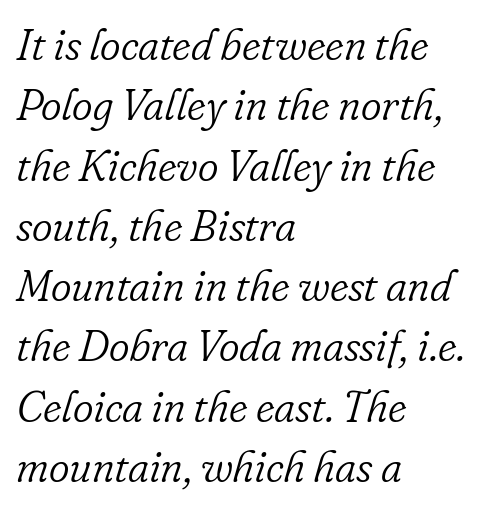
{"serif": "yes", "italic": "yes", "lean": "right", "slant_degrees": 16, "bold": "no", "weight": "light", "width": "normal", "stroke_contrast": "low", "x_height": "small", "monospaced": "no", "underline": "no", "align": "left", "line_spacing": "normal", "line_spacing_ratio": 1.37, "letter_spacing": "normal", "letter_spacing_em": 0.0, "glyph_px": 44}
